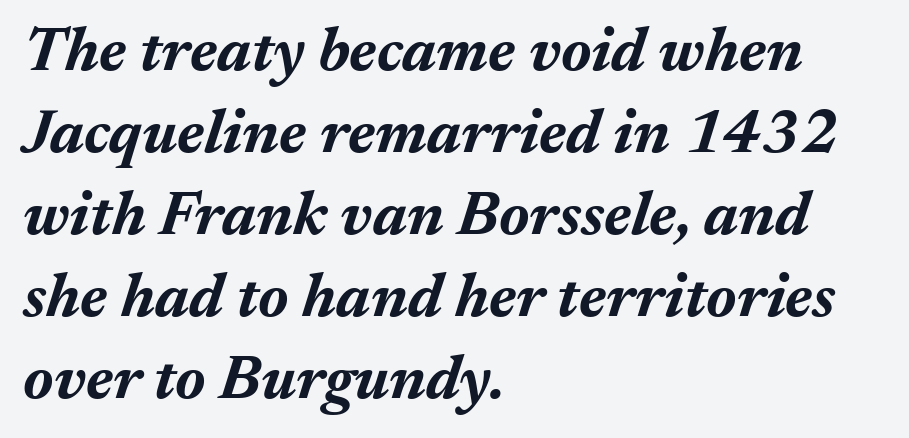
{"italic": "yes", "lean": "right", "slant_degrees": 17, "bold": "yes", "weight": "bold", "width": "normal", "stroke_contrast": "medium", "x_height": "medium", "monospaced": "no", "underline": "no", "align": "left", "line_spacing": "normal", "line_spacing_ratio": 1.3, "letter_spacing": "normal", "letter_spacing_em": 0.0, "glyph_px": 63}
